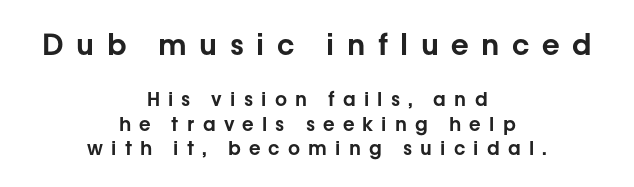
The face used here is proportionally spaced, like ordinary book or web type. The foot of each line stays bare and open. The designer went with a sans here, leaving each stem footless. This block has exactly the height ordinary leading produces. Tracking value appears strongly positive — letters spread wide.
